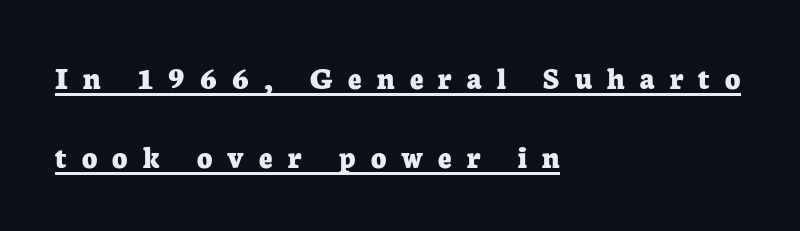
Q: Is the text bold? A: Yes.
Q: Is the text italic (slanted)? A: No, it is upright.
Q: Is the typeface a serif or a sans-serif typeface? A: Serif.
Q: Is the text underlined? A: Yes.
Q: How is the paragraph aligned? A: Left-aligned.
Q: Is the spacing between letters normal or unusually wide? A: Unusually wide.
Q: Is the spacing between lines tight, normal or loose? A: Loose.
Q: Width (condensed, normal, or wide)? A: Normal.
Q: Stroke contrast? A: Low.
Q: x-height? A: Medium.
Q: Monospaced? A: No.
